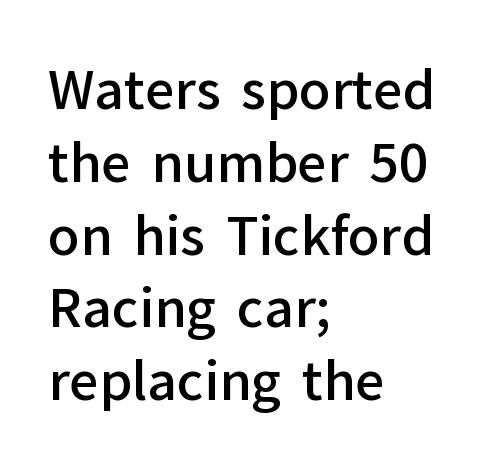
The image shows 52 px semibold sans-serif type, upright; set left-aligned, normal line spacing (1.4x), normal letter spacing, not underlined; low stroke contrast and a medium x-height.
